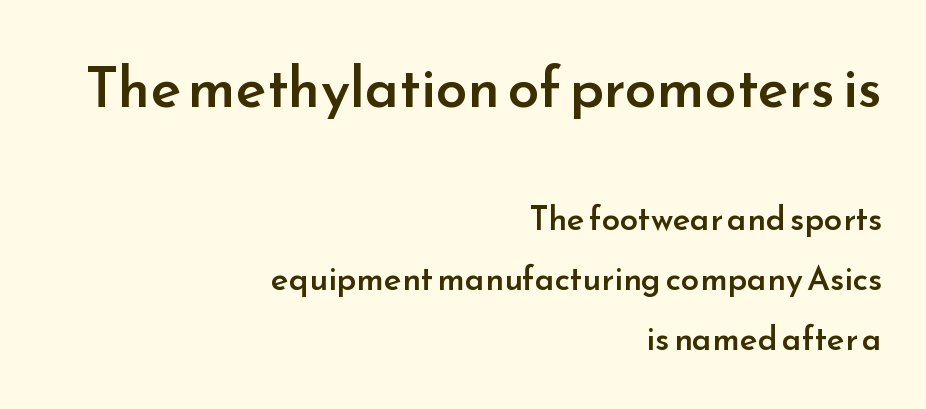
The image shows 57 px semibold sans-serif type, upright; set right-aligned, line spacing 1.82x, normal letter spacing, not underlined; the first (top) block is 1.73x larger; low stroke contrast and a small x-height.
